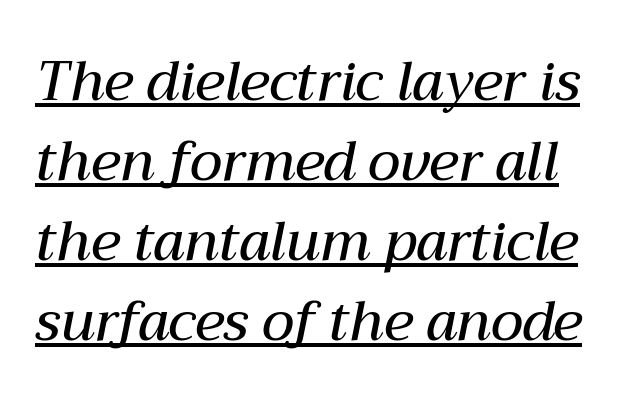
The leading is moderate, giving the passage an even texture. The words here are underlined. The whole block is typeset with a tilt. The letters advance in unequal steps, a hallmark of proportional type. Inter-character spacing is left at the font's built-in metrics. Weight check: semibold — heavier than regular, not quite bold.
